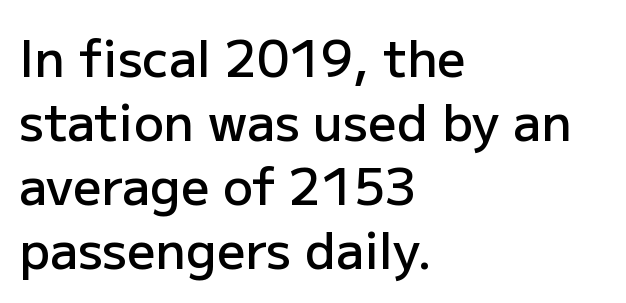
Every letter is mildly thick-stroked: semibold rather than bold. A classic flush-left, rag-right setting is used for this passage. How are the letters spaced? Ordinarily, with no added tracking. Nope, not italic — everything's standing straight. The baseline area is clear.
